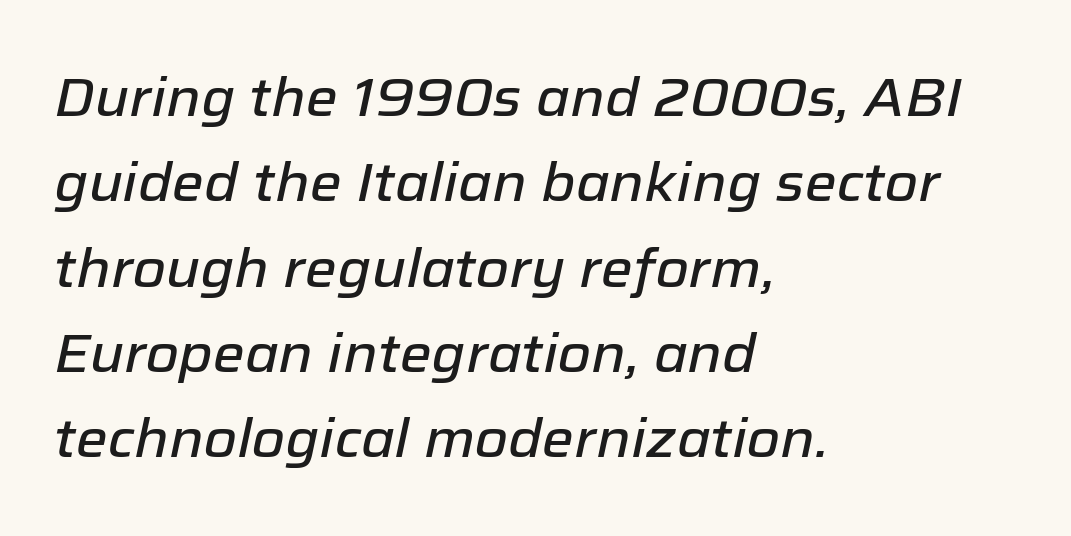
{"italic": "yes", "lean": "right", "slant_degrees": 12, "width": "normal", "stroke_contrast": "low", "x_height": "medium", "monospaced": "no", "underline": "no", "align": "left", "line_spacing": "normal", "line_spacing_ratio": 1.58, "letter_spacing": "normal", "letter_spacing_em": 0.0, "glyph_px": 54}
